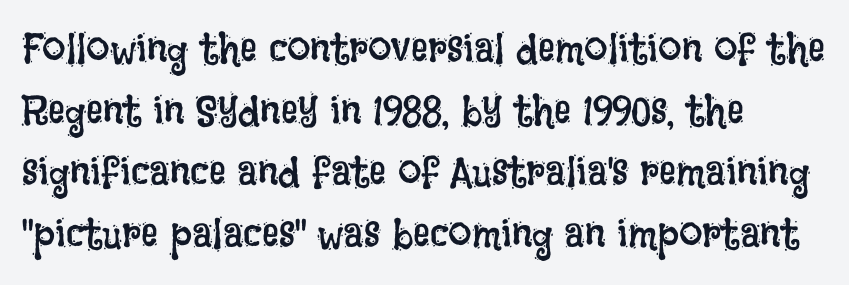
The image shows 42 px regular-weight, condensed type, upright; set left-aligned, normal line spacing (1.47x), normal letter spacing, not underlined; low stroke contrast and a large x-height.
